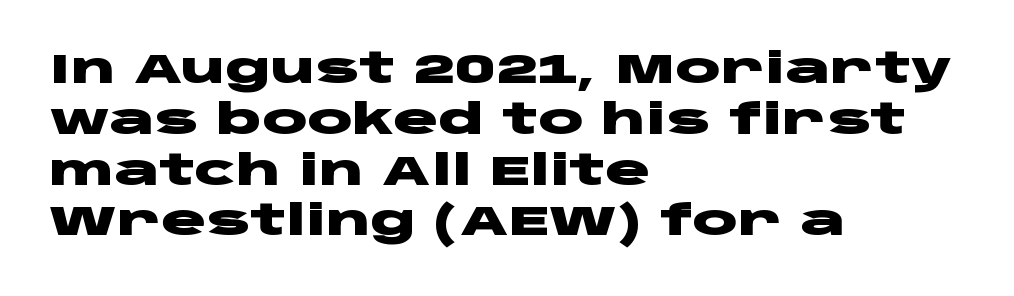
{"serif": "no", "italic": "no", "bold": "yes", "weight": "heavy", "width": "wide", "stroke_contrast": "low", "x_height": "large", "monospaced": "no", "underline": "no", "align": "left", "line_spacing_ratio": 1.21, "letter_spacing": "normal", "letter_spacing_em": 0.0, "glyph_px": 42}
